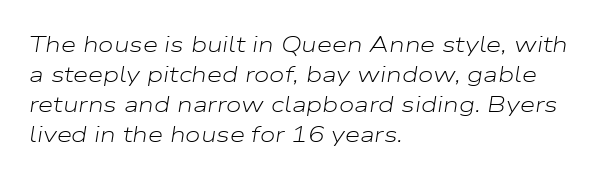
Q: Is the text bold? A: No.
Q: Is the text italic (slanted)? A: Yes, it leans right by about 9 degrees.
Q: Is the text underlined? A: No.
Q: How is the paragraph aligned? A: Left-aligned.
Q: Is the spacing between letters normal or unusually wide? A: Normal.
Q: Is the spacing between lines tight, normal or loose? A: Normal.
